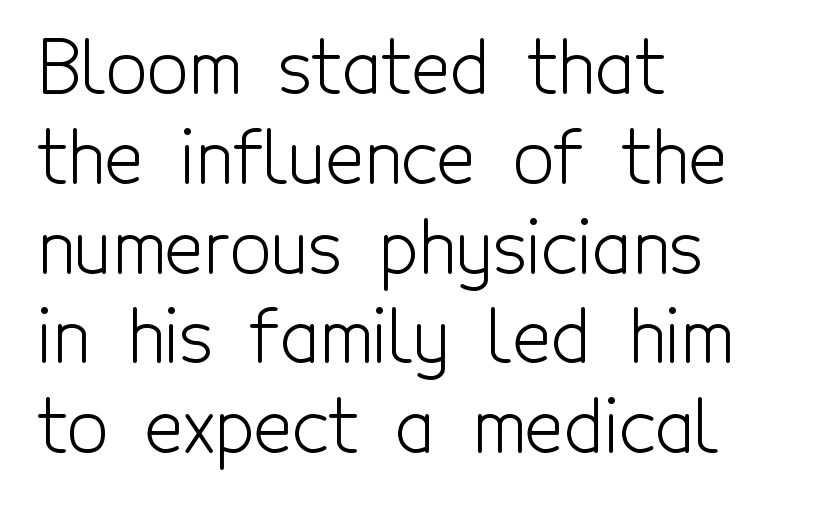
The image shows 73 px light, condensed sans-serif type, upright; set left-aligned, line spacing 1.23x, normal letter spacing, not underlined; a medium x-height.
